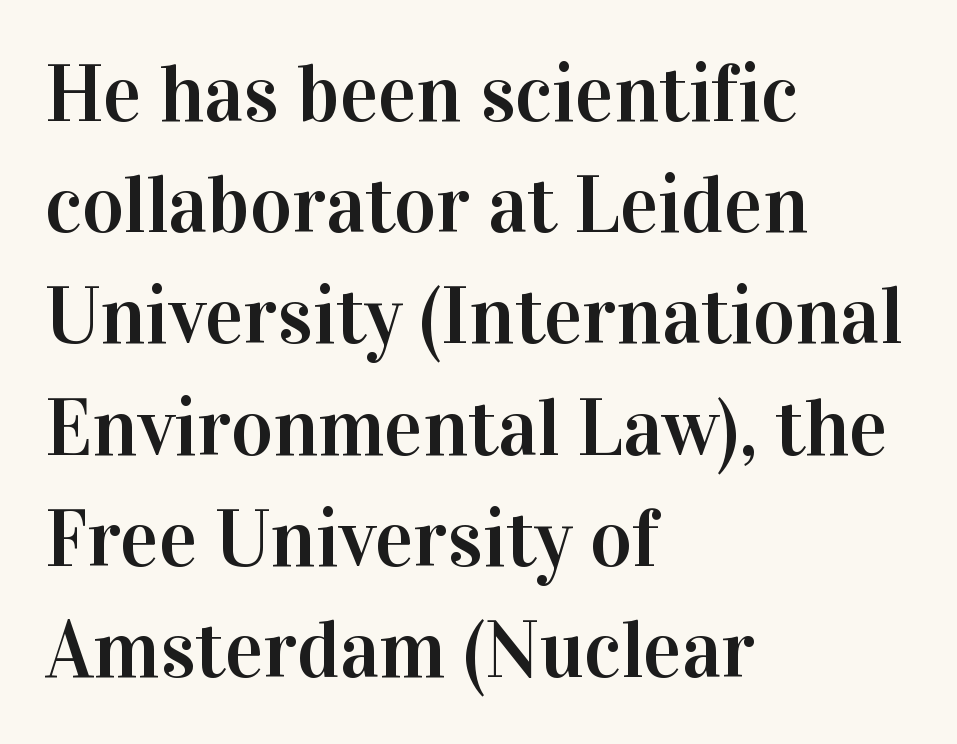
The image shows 80 px serif type, upright; set left-aligned, normal line spacing (1.39x), normal letter spacing, not underlined; high stroke contrast and a medium x-height.
